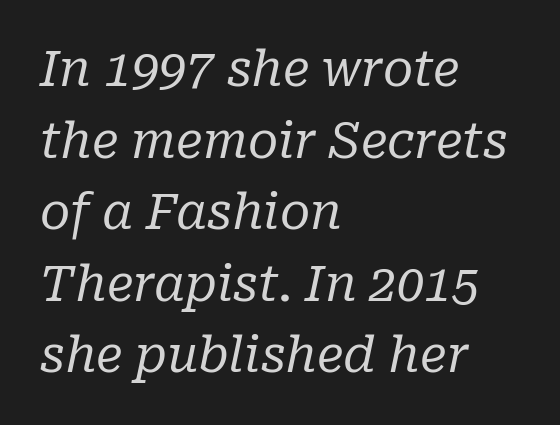
The image shows 49 px regular-weight serif type, italic (leaning right); set left-aligned, normal line spacing (1.46x), normal letter spacing, not underlined; low stroke contrast and a medium x-height.
